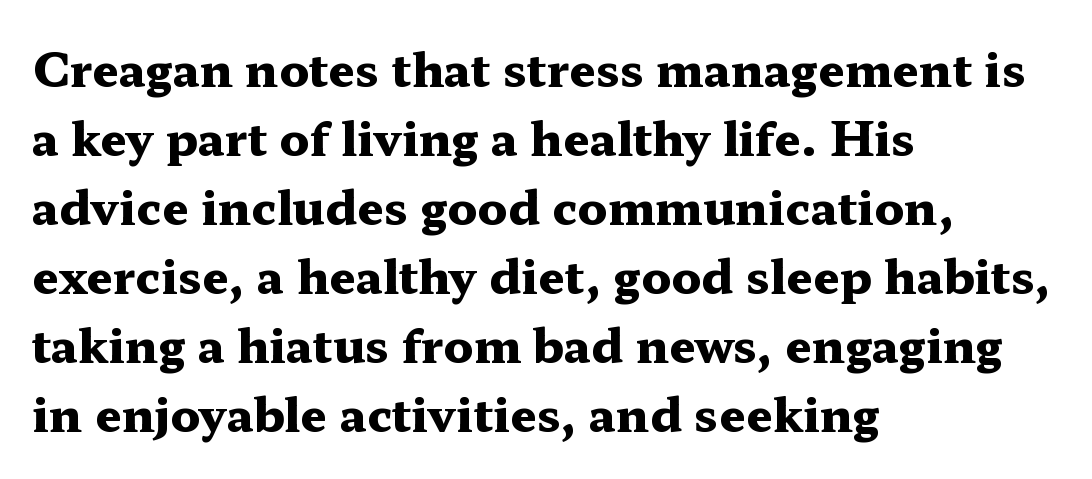
The image shows 47 px heavy, wide serif type, upright; set left-aligned, normal line spacing (1.47x), normal letter spacing, not underlined; medium stroke contrast and a medium x-height.
